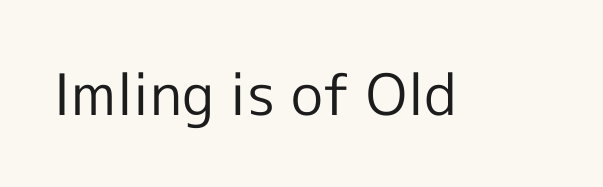
Q: Is the text bold? A: No.
Q: Is the text italic (slanted)? A: No, it is upright.
Q: Is the typeface a serif or a sans-serif typeface? A: Sans-serif.
Q: Is the text underlined? A: No.
Q: Is the spacing between letters normal or unusually wide? A: Normal.
Q: Width (condensed, normal, or wide)? A: Normal.
Q: x-height? A: Medium.
Q: Monospaced? A: No.
